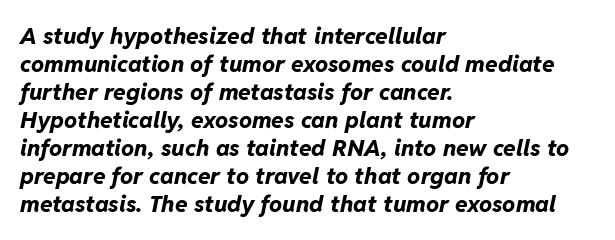
Q: Is the text bold? A: Yes.
Q: Is the text italic (slanted)? A: Yes, it leans right by about 11 degrees.
Q: Is the text underlined? A: No.
Q: How is the paragraph aligned? A: Left-aligned.
Q: Is the spacing between letters normal or unusually wide? A: Normal.
